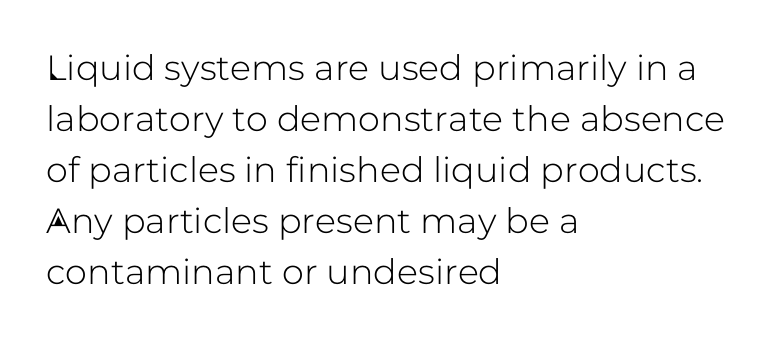
The image shows 35 px sans-serif type, upright; set left-aligned, normal line spacing (1.46x), normal letter spacing, not underlined; low stroke contrast and a medium x-height.
